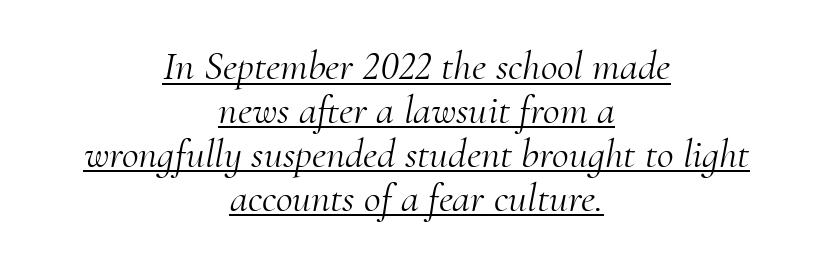
The image shows 41 px light serif type, italic (leaning right); set centered, tight line spacing (1.07x), normal letter spacing, underlined; medium stroke contrast and a small x-height.
